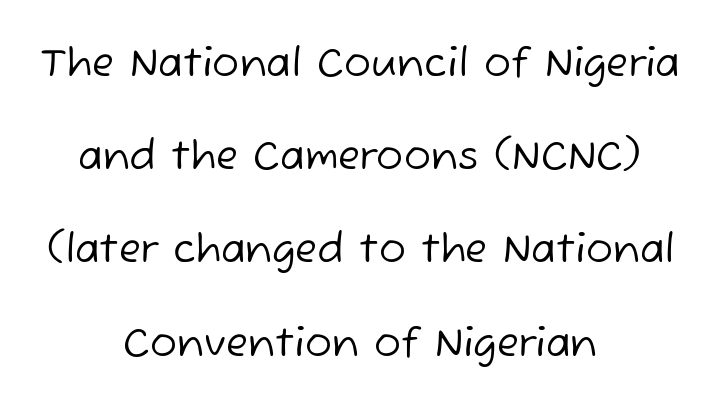
{"serif": "no", "bold": "no", "weight": "regular", "width": "normal", "stroke_contrast": "low", "x_height": "medium", "monospaced": "no", "underline": "no", "align": "center", "line_spacing": "loose", "line_spacing_ratio": 2.33, "letter_spacing": "normal", "letter_spacing_em": 0.0, "glyph_px": 40}
